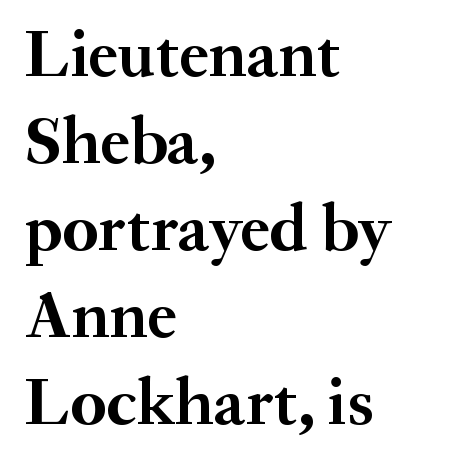
{"serif": "yes", "italic": "no", "bold": "yes", "weight": "semibold", "width": "normal", "stroke_contrast": "medium", "x_height": "small", "monospaced": "no", "underline": "no", "align": "left", "line_spacing": "normal", "line_spacing_ratio": 1.3, "letter_spacing": "normal", "letter_spacing_em": 0.0, "glyph_px": 67}
